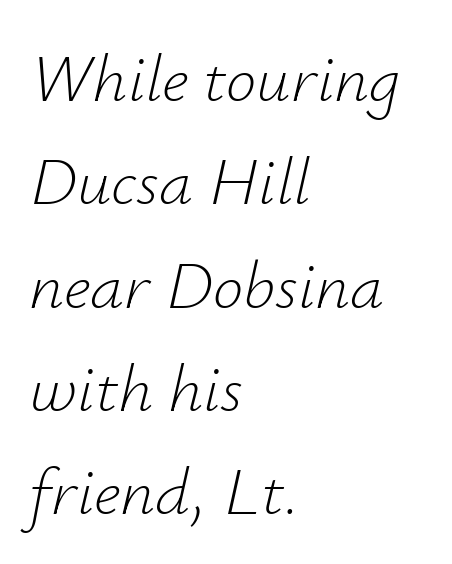
{"italic": "yes", "lean": "right", "slant_degrees": 12, "bold": "no", "weight": "light", "width": "normal", "stroke_contrast": "low", "x_height": "small", "monospaced": "no", "underline": "no", "align": "left", "line_spacing": "normal", "line_spacing_ratio": 1.52, "letter_spacing": "normal", "letter_spacing_em": 0.0, "glyph_px": 68}
